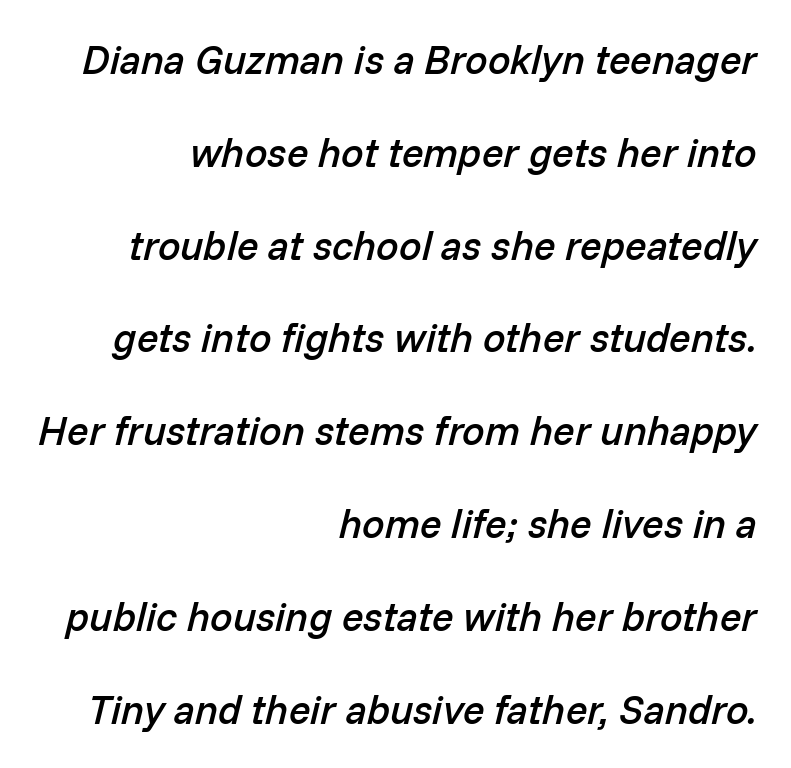
The image shows 40 px semibold type, italic (leaning right); set right-aligned, loose line spacing (2.32x), normal letter spacing, not underlined; low stroke contrast and a medium x-height.
